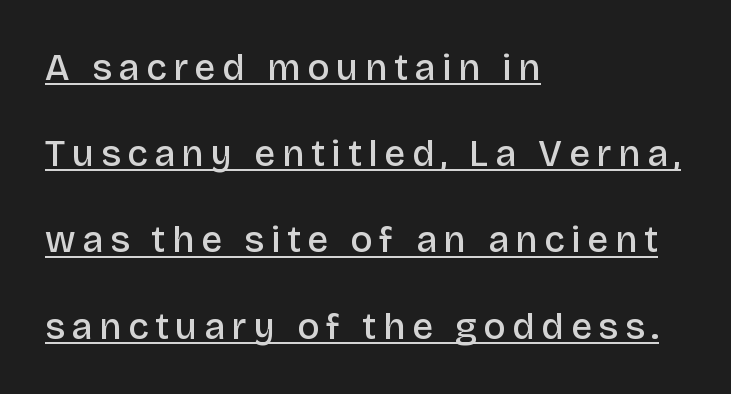
Stroke thickness is moderately raised; the sample reads as semibold. Type style note: lacks serifs. Left-aligned paragraph, ragged on the right. A great deal of white space separates one row of letters from the next.
